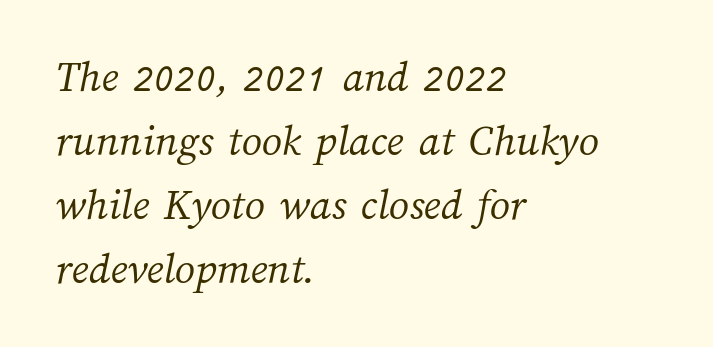
Q: Is the text bold? A: No.
Q: Is the text underlined? A: No.
Q: How is the paragraph aligned? A: Left-aligned.
Q: Is the spacing between letters normal or unusually wide? A: Normal.
Q: Is the spacing between lines tight, normal or loose? A: Normal.
Q: Width (condensed, normal, or wide)? A: Normal.
Q: Stroke contrast? A: Medium.
Q: x-height? A: Medium.
Q: Monospaced? A: No.
